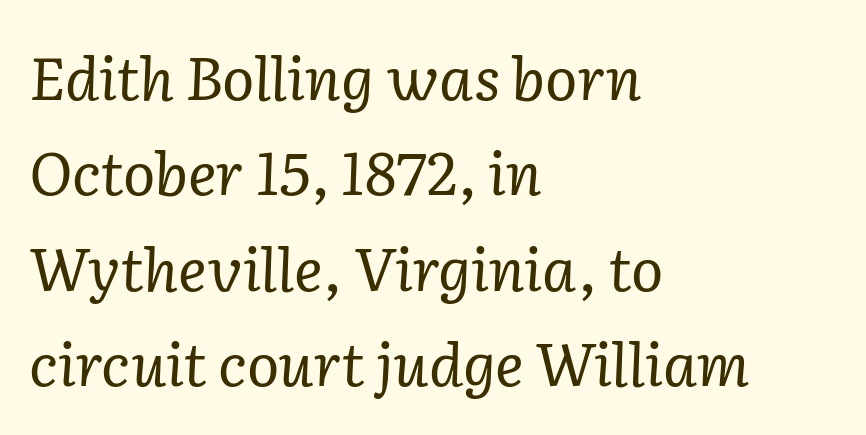
Q: Is the text bold? A: No.
Q: Is the text italic (slanted)? A: Yes, it leans right by about 2 degrees.
Q: Is the typeface a serif or a sans-serif typeface? A: Serif.
Q: Is the text underlined? A: No.
Q: How is the paragraph aligned? A: Left-aligned.
Q: Is the spacing between letters normal or unusually wide? A: Normal.
Q: Is the spacing between lines tight, normal or loose? A: Normal.
Q: Width (condensed, normal, or wide)? A: Normal.
Q: Stroke contrast? A: Low.
Q: x-height? A: Medium.
Q: Monospaced? A: No.
